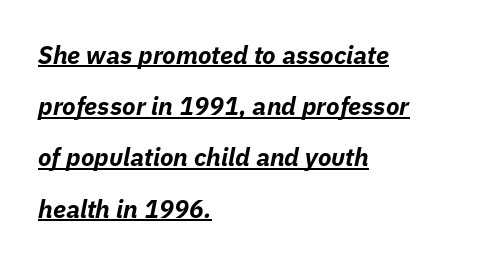
{"italic": "yes", "lean": "right", "slant_degrees": 11, "bold": "yes", "underline": "yes", "align": "left", "line_spacing": "loose", "line_spacing_ratio": 2.05, "letter_spacing": "normal", "letter_spacing_em": 0.0, "glyph_px": 25}
